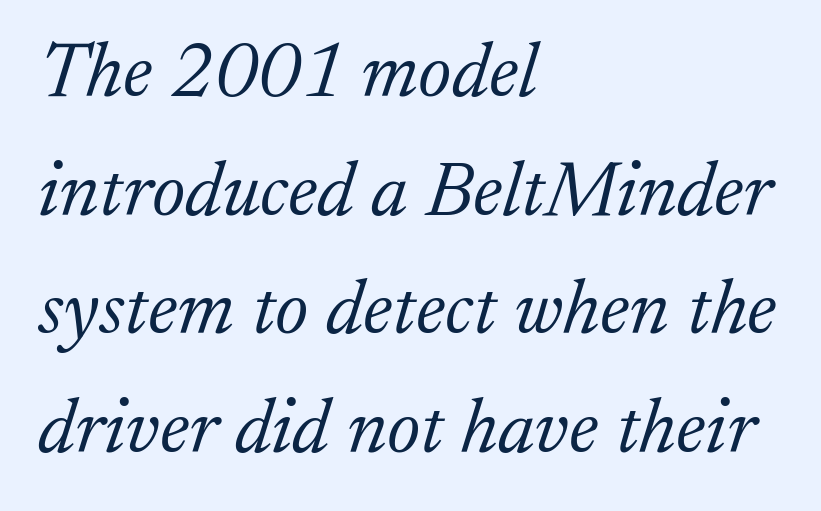
{"serif": "yes", "italic": "yes", "lean": "right", "slant_degrees": 17, "bold": "no", "weight": "light", "width": "normal", "stroke_contrast": "low", "x_height": "medium", "monospaced": "no", "underline": "no", "align": "left", "line_spacing": "normal", "line_spacing_ratio": 1.52, "letter_spacing": "normal", "letter_spacing_em": 0.0, "glyph_px": 78}
